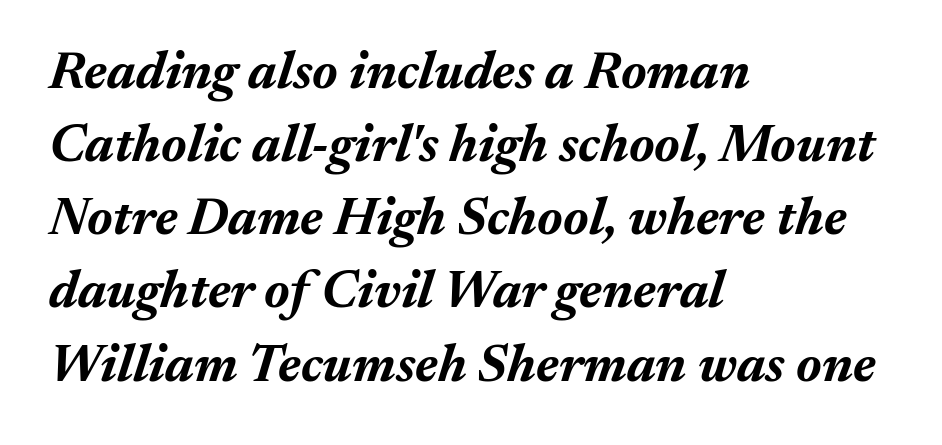
The image shows 53 px bold type, italic (leaning right); set left-aligned, normal line spacing (1.38x), normal letter spacing, not underlined; medium stroke contrast and a medium x-height.
